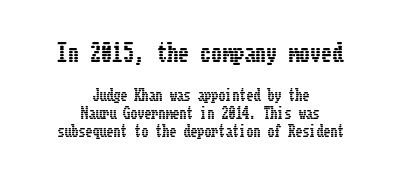
The first block has been scaled up relative to the second. Is the block centered? Yes — each line is placed symmetrically about the middle. Tall strokes in this sample are plumb rather than angled. The words here are not underlined.
